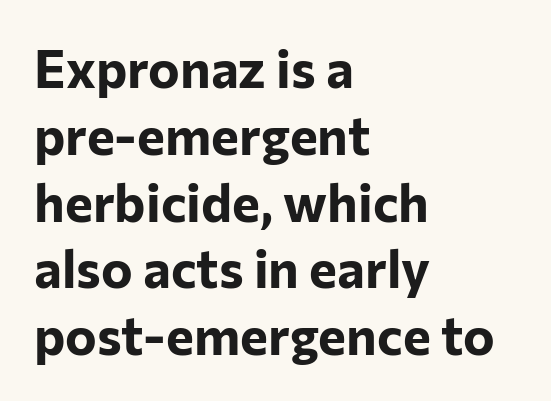
If you drew a ruler down the left edge, every line would touch it. The designer went with a sans here, leaving each stem footless. Plenty of ink on the page — the face is bold. Descender tails drop into unmarked territory. Do the characters align in a grid? No, the font is proportional.
